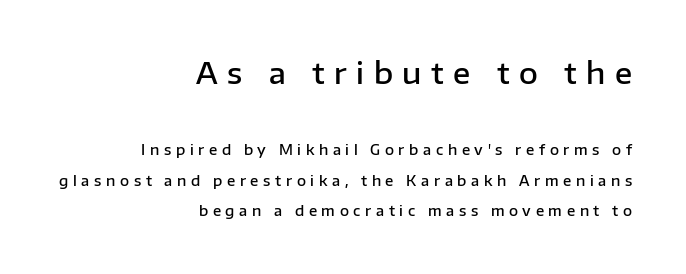
The image shows 29 px semibold sans-serif type, upright; set right-aligned, loose line spacing (2.17x), unusually wide letter spacing (+0.33 em), not underlined; the first (top) block is 2.07x larger; low stroke contrast and a medium x-height.
